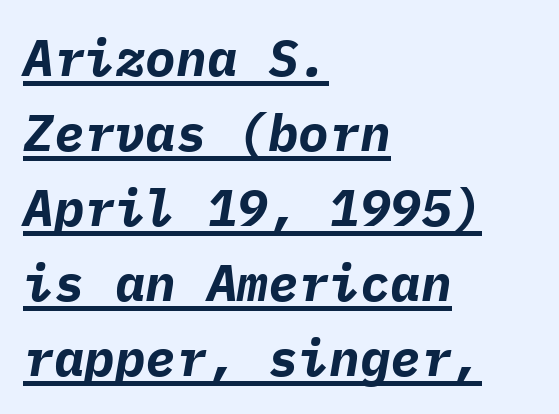
{"italic": "yes", "lean": "right", "slant_degrees": 9, "bold": "yes", "weight": "bold", "width": "normal", "stroke_contrast": "low", "x_height": "medium", "monospaced": "yes", "underline": "yes", "align": "left", "line_spacing": "normal", "line_spacing_ratio": 1.47, "letter_spacing": "normal", "letter_spacing_em": 0.0, "glyph_px": 51}
